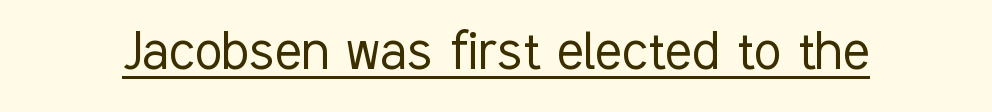
Q: Is the text bold? A: No.
Q: Is the text italic (slanted)? A: No, it is upright.
Q: Is the typeface a serif or a sans-serif typeface? A: Sans-serif.
Q: Is the text underlined? A: Yes.
Q: Is the spacing between letters normal or unusually wide? A: Normal.
Q: Width (condensed, normal, or wide)? A: Condensed.
Q: Stroke contrast? A: Low.
Q: x-height? A: Medium.
Q: Monospaced? A: No.
